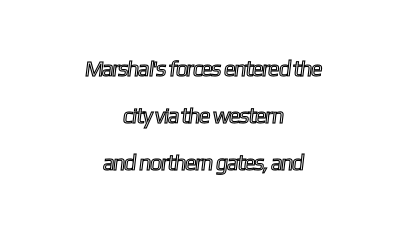
{"underline": "no", "align": "center", "line_spacing": "loose", "line_spacing_ratio": 2.14, "letter_spacing": "normal", "letter_spacing_em": 0.0, "glyph_px": 22}
